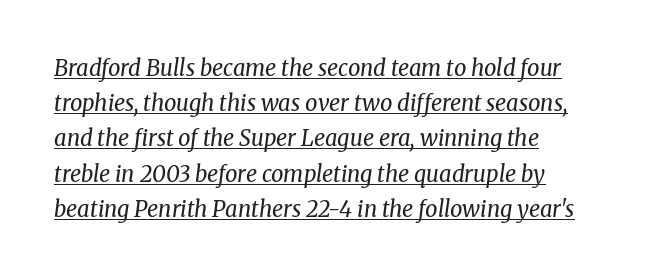
This sample keeps an unexceptional amount of space between lines. These lines keep a tight, regular rhythm from letter to letter. The passage shown leans; its letterforms are oblique. These characters rest on top of a visible drawn line. Heaviness? Minimal to ordinary, like unemphasized prose.
